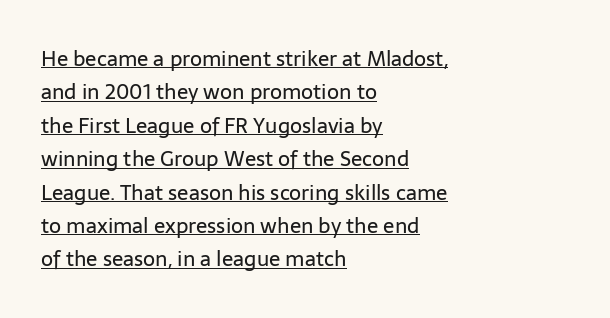
Q: Is the text bold? A: No.
Q: Is the text italic (slanted)? A: No, it is upright.
Q: Is the text underlined? A: Yes.
Q: How is the paragraph aligned? A: Left-aligned.
Q: Is the spacing between letters normal or unusually wide? A: Normal.
Q: Is the spacing between lines tight, normal or loose? A: Normal.
